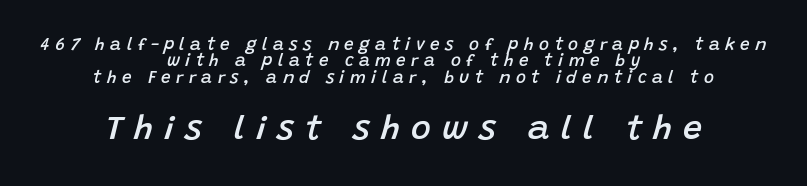
The lines are quadded center. The passage shown stacks its lines with hardly any gap. Rule under the text: the space is simply empty. Varying glyph widths throughout — classic text-font behaviour. Does the lettering tilt? It does — this is italic. Moderately thickened strokes mark this as semibold type.
